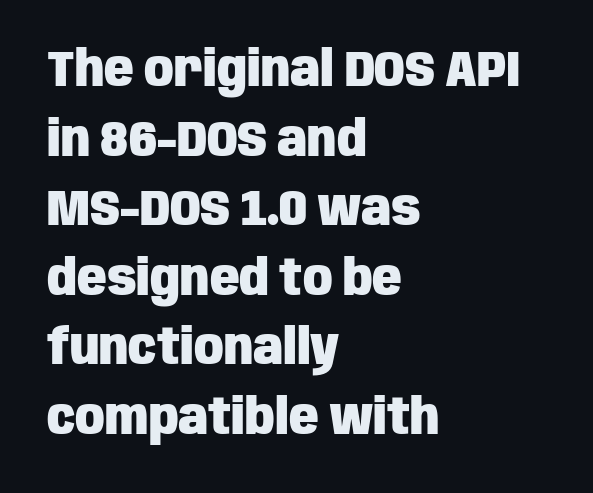
{"serif": "no", "italic": "no", "bold": "yes", "weight": "heavy", "width": "condensed", "stroke_contrast": "low", "x_height": "large", "monospaced": "no", "underline": "no", "align": "left", "line_spacing": "normal", "line_spacing_ratio": 1.42, "letter_spacing": "normal", "letter_spacing_em": 0.0, "glyph_px": 49}
